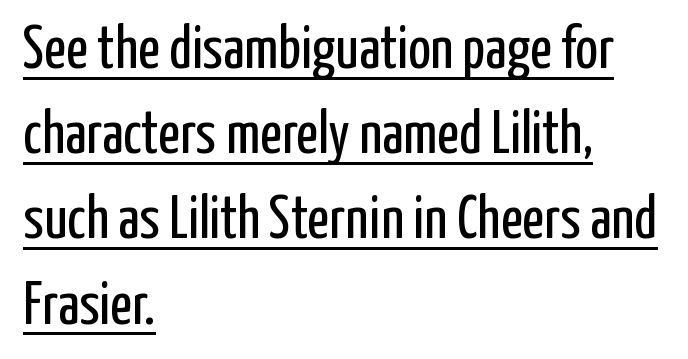
{"serif": "no", "italic": "no", "bold": "no", "weight": "regular", "width": "condensed", "stroke_contrast": "low", "x_height": "medium", "monospaced": "no", "underline": "yes", "align": "left", "line_spacing": "normal", "line_spacing_ratio": 1.42, "letter_spacing": "normal", "letter_spacing_em": 0.0, "glyph_px": 60}
